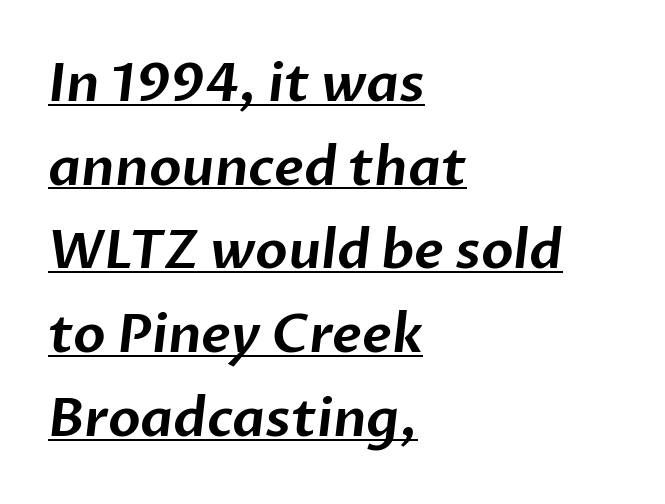
The image shows 53 px sans-serif type; set left-aligned, normal line spacing (1.58x), normal letter spacing, underlined; low stroke contrast and a medium x-height.
